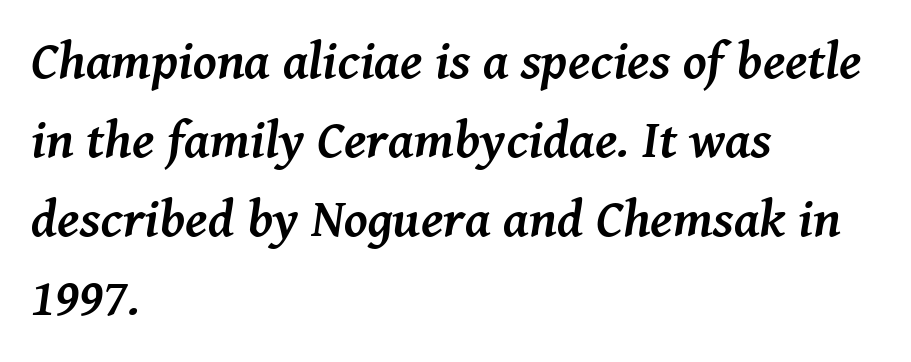
Q: Is the text bold? A: Yes.
Q: Is the text italic (slanted)? A: Yes, it leans right by about 8 degrees.
Q: Is the typeface a serif or a sans-serif typeface? A: Serif.
Q: Is the text underlined? A: No.
Q: How is the paragraph aligned? A: Left-aligned.
Q: Is the spacing between letters normal or unusually wide? A: Normal.
Q: Is the spacing between lines tight, normal or loose? A: Normal.
Q: Width (condensed, normal, or wide)? A: Normal.
Q: Stroke contrast? A: Medium.
Q: x-height? A: Medium.
Q: Monospaced? A: No.
